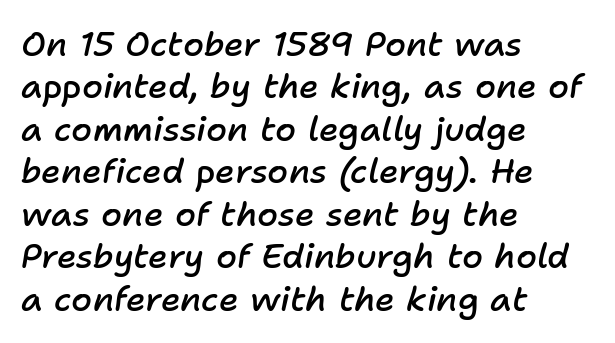
These lines carry some extra weight — a demibold, not a full bold. Short note: letters normally spaced. The passage shown leans; its letterforms are oblique. Lines of text with bare space underneath. Whoever set this chose a conventional vertical rhythm.
